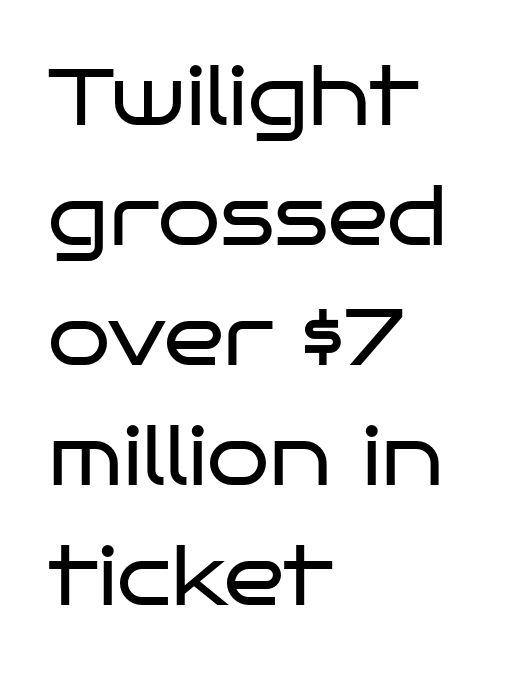
The image shows 80 px regular-weight, wide sans-serif type, upright; set left-aligned, normal line spacing (1.5x), normal letter spacing, not underlined; low stroke contrast and a large x-height.
